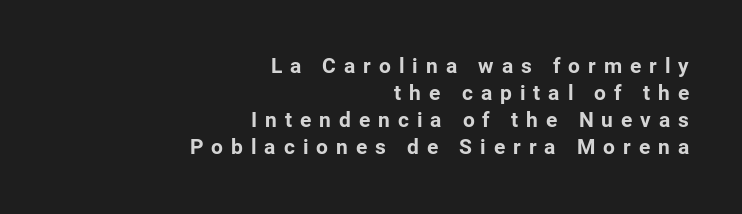
Decoration check: the copy has no underline. Does the leading feel generous? No, just average. Stroke thickness is high; the sample reads as a true bold. Substantial extra tracking has been applied to these lines. The font's upright variant was chosen for this text. A flush-right, rag-left setting is used for this passage.
